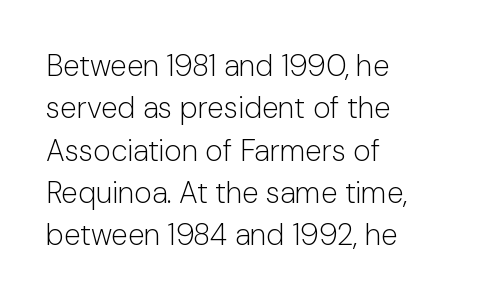
The image shows 30 px light sans-serif type, upright; set left-aligned, normal line spacing (1.41x), normal letter spacing, not underlined; low stroke contrast and a medium x-height.
